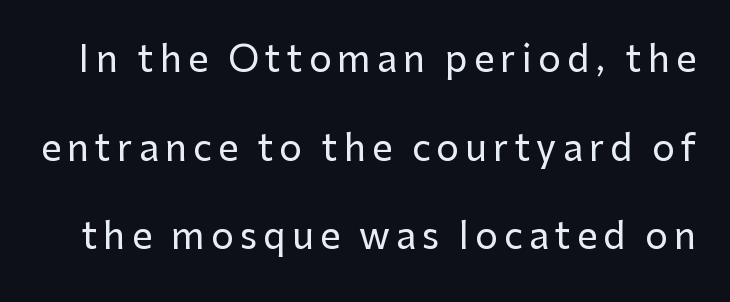
{"serif": "no", "italic": "no", "width": "normal", "stroke_contrast": "low", "x_height": "medium", "monospaced": "no", "underline": "no", "line_spacing": "loose", "line_spacing_ratio": 2.46, "glyph_px": 36}
